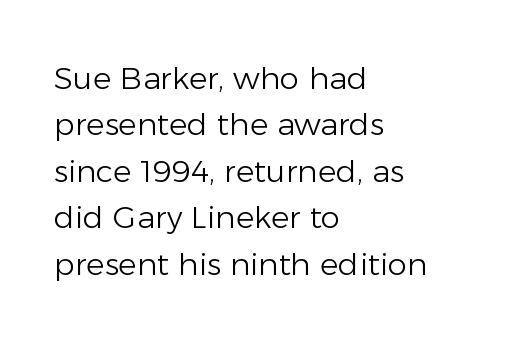
{"serif": "no", "italic": "no", "bold": "no", "weight": "light", "width": "normal", "stroke_contrast": "low", "x_height": "medium", "monospaced": "no", "underline": "no", "align": "left", "line_spacing": "normal", "line_spacing_ratio": 1.5, "letter_spacing": "normal", "letter_spacing_em": 0.0, "glyph_px": 31}
